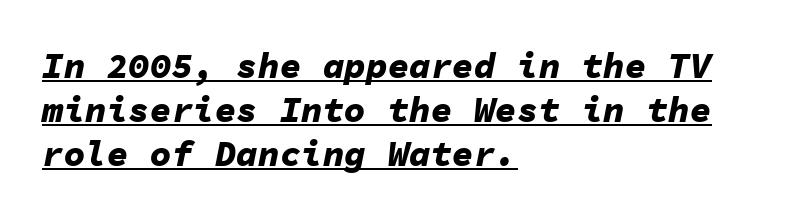
Monospaced: the letters line up in strict vertical columns. Every word sits above its own underline. The strokes are fattened all the way to bold. Look at the tracking — it's just the regular setting, nothing added. Italic: yes, the glyphs are oblique. Compared with a centered layout, this one pins lines to the left instead.
